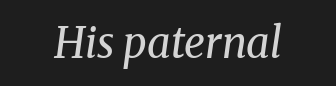
The image shows 42 px regular-weight serif type, italic (leaning right); set normal letter spacing, not underlined; medium stroke contrast and a medium x-height.
